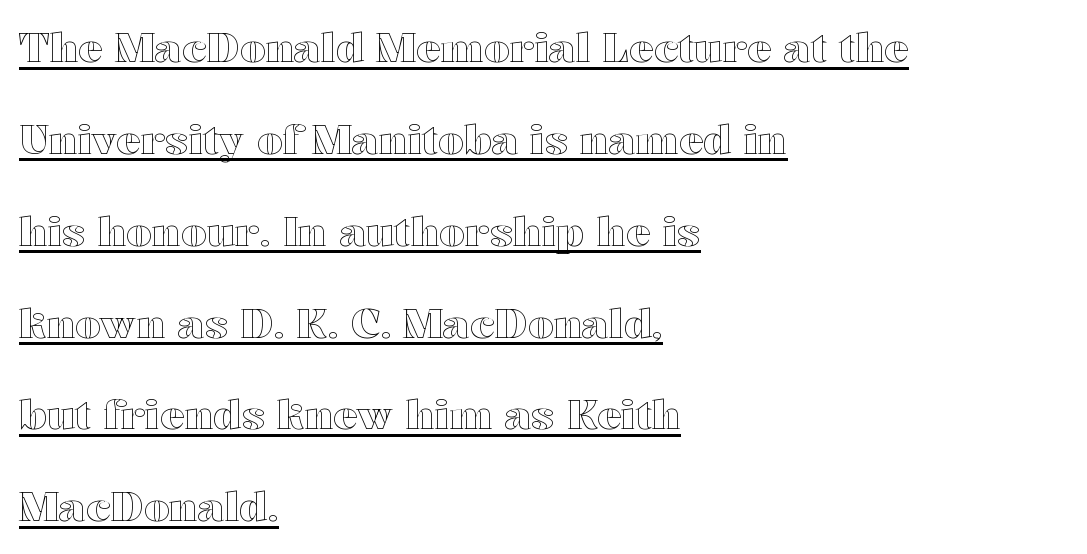
The image shows 41 px wide type, upright; set left-aligned, loose line spacing (2.24x), normal letter spacing, underlined; a medium x-height.
